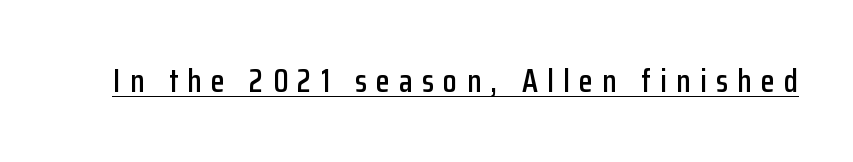
The letters are spread apart with noticeably loose tracking. Italic: no, the glyphs are upright roman. This sample uses a sans-serif face. A continuous stroke trails under the words, as in a hyperlink. Here the designer chose a conventional face with non-uniform glyph widths.
